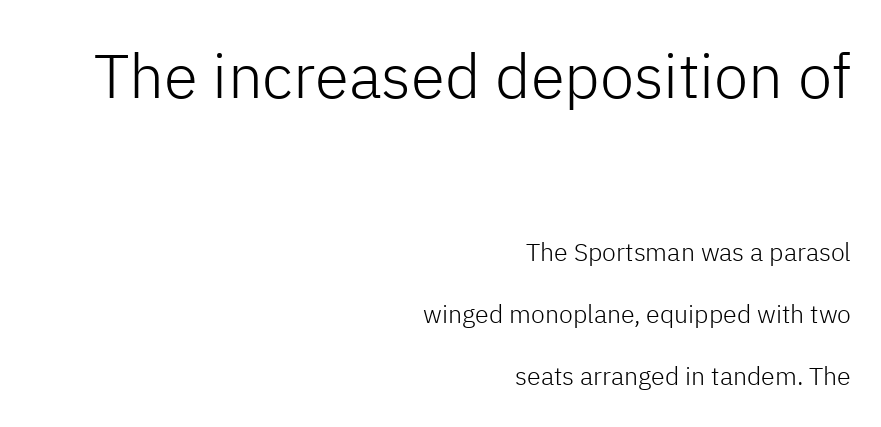
The area under the type is left untouched. The specimen reads as upright at a glance. Proportional: the letters do not fall into vertical columns. Does the type have serifs? No, each stem ends abruptly. Right-aligned paragraph, ragged on the left.
